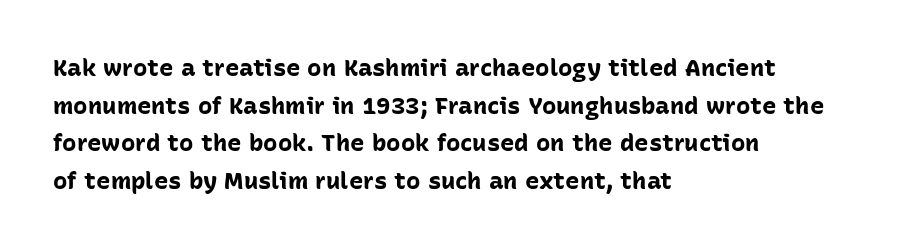
Heavy, bold letterforms. Quick note: underline off. The space between consecutive lines is moderate. This is roman type, the default non-slanted kind. The compositor pushed each line to the left boundary.
